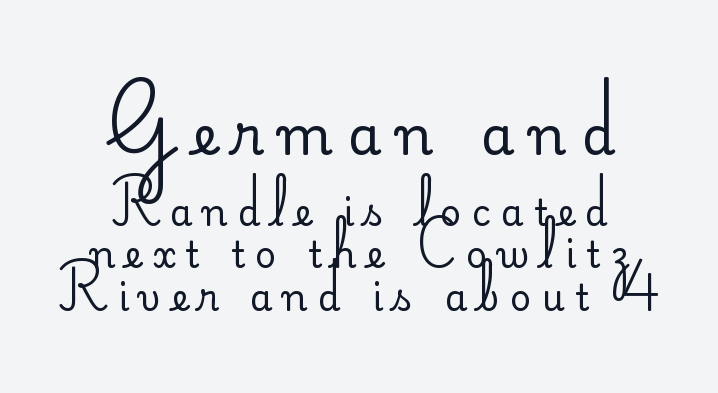
{"serif": "no", "italic": "no", "bold": "no", "weight": "regular", "width": "normal", "stroke_contrast": "low", "x_height": "small", "monospaced": "no", "underline": "no", "align": "center", "line_spacing_ratio": 1.17, "letter_spacing": "wide", "letter_spacing_em": 0.29, "larger_block": "first", "size_ratio": 1.5, "glyph_px": 54}
